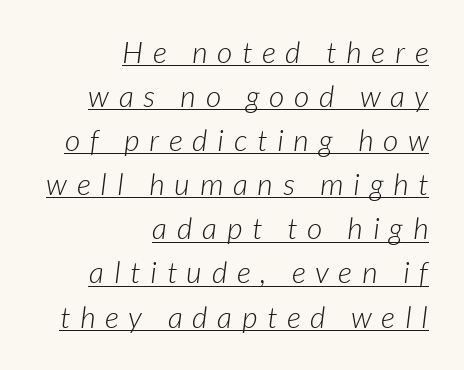
{"serif": "no", "bold": "no", "weight": "light", "width": "normal", "stroke_contrast": "low", "x_height": "medium", "monospaced": "no", "underline": "yes", "align": "right", "line_spacing": "normal", "line_spacing_ratio": 1.47, "letter_spacing": "wide", "letter_spacing_em": 0.33, "glyph_px": 30}
